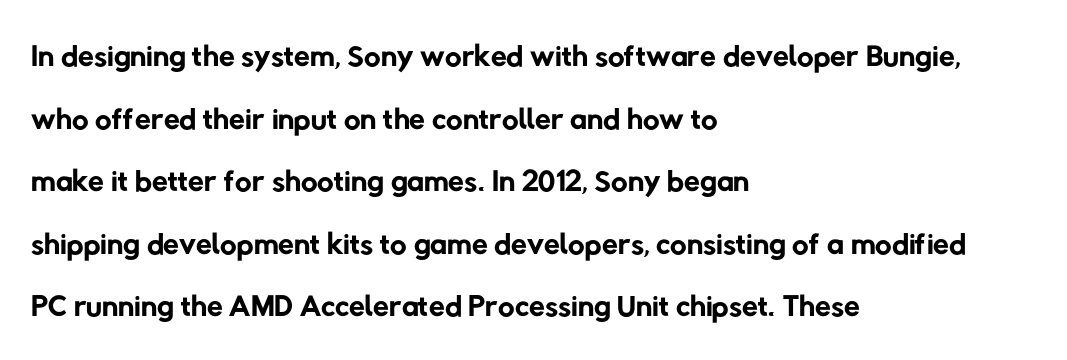
{"serif": "no", "bold": "no", "weight": "regular", "width": "normal", "stroke_contrast": "low", "x_height": "medium", "monospaced": "no", "underline": "no", "align": "left", "line_spacing": "normal", "line_spacing_ratio": 1.36, "letter_spacing": "normal", "letter_spacing_em": 0.0, "glyph_px": 46}
